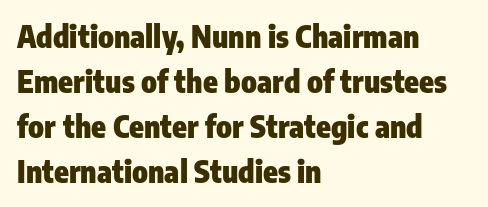
These lines are rendered in a variable-pitch font. Tracking here is standard; glyphs follow each other at the usual distance. Every stem runs plumb, perpendicular to the baseline. The lines in this sample share a left origin and differ only in where they stop. Vertical spacing — default.
